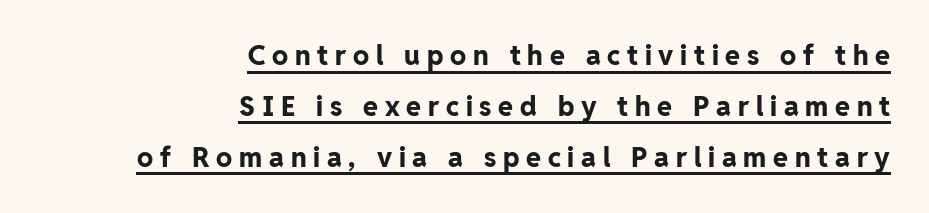
Every letter is thick-stroked: bold, no question. The compositor pushed each line to the right boundary. If you drew a line through each stem, it would be perfectly vertical. Loose tracking; the words dissolve into strings of separated letters.
